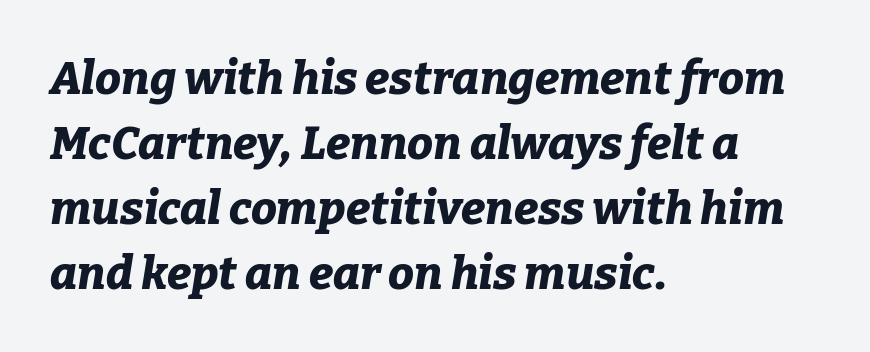
The image shows 46 px bold type, italic (leaning right); set left-aligned, normal line spacing (1.41x), normal letter spacing, not underlined; low stroke contrast and a medium x-height.
